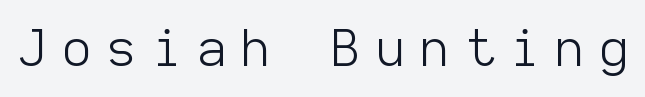
This is sans-serif lettering, the kind often seen on screens and signage. The axis of the letterforms is exactly vertical. The letterforms sit at book weight or below. Check under the words: just untouched page. Between one letter and the next there's a generous, obvious gap. Fixed-width glyphs throughout — classic coding-font behaviour.
